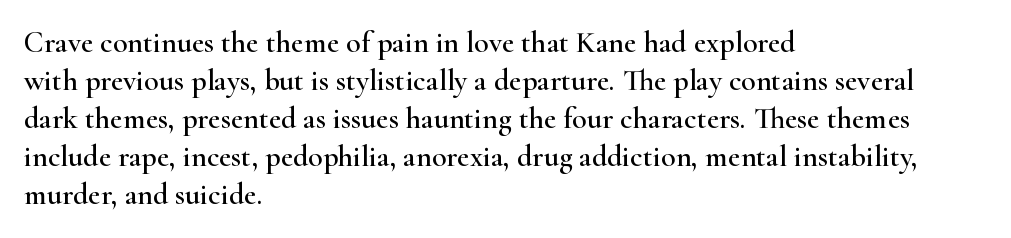
{"serif": "yes", "italic": "no", "width": "wide", "stroke_contrast": "high", "x_height": "small", "monospaced": "no", "underline": "no", "align": "left", "line_spacing": "normal", "line_spacing_ratio": 1.27, "letter_spacing": "normal", "letter_spacing_em": 0.0, "glyph_px": 30}
